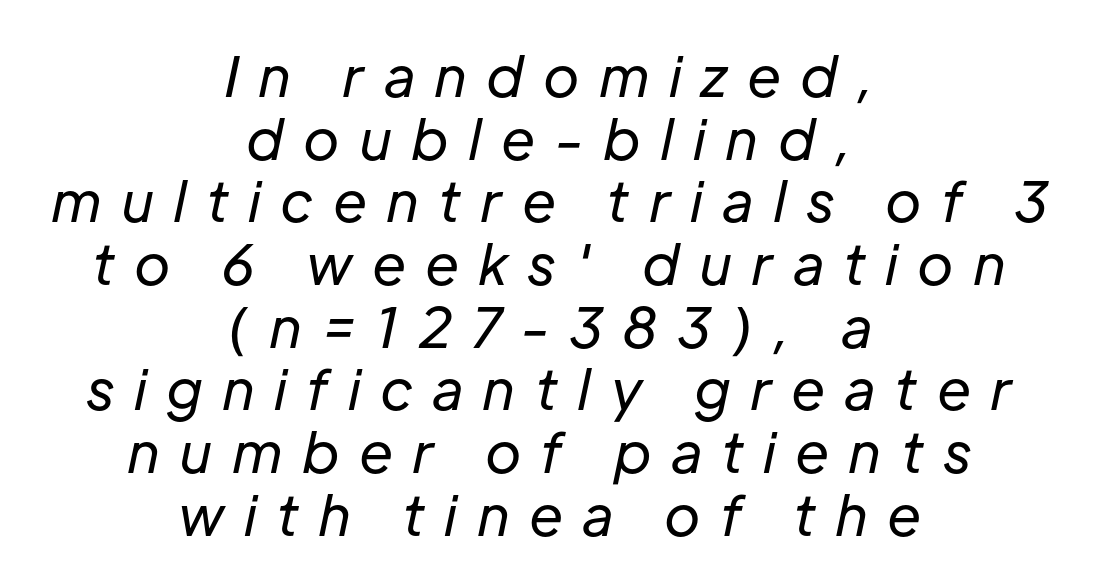
Notice how the stems are inclined rather than vertical — that's the hallmark of italics. Is this a fixed-width face? No — the glyphs have proportional, varying widths. Rows of type sit shoulder to shoulder in the vertical direction. The tracking jumps out immediately: characters are airy and widely separated. Glance below the letters and you will spot only blank space. Is the block centered? Yes — each line is placed symmetrically about the middle.
